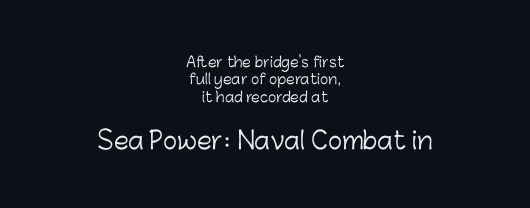
{"italic": "no", "bold": "no", "underline": "no", "align": "center", "line_spacing": "normal", "line_spacing_ratio": 1.25, "letter_spacing": "normal", "letter_spacing_em": 0.0, "larger_block": "second", "size_ratio": 1.71, "glyph_px": 24}
